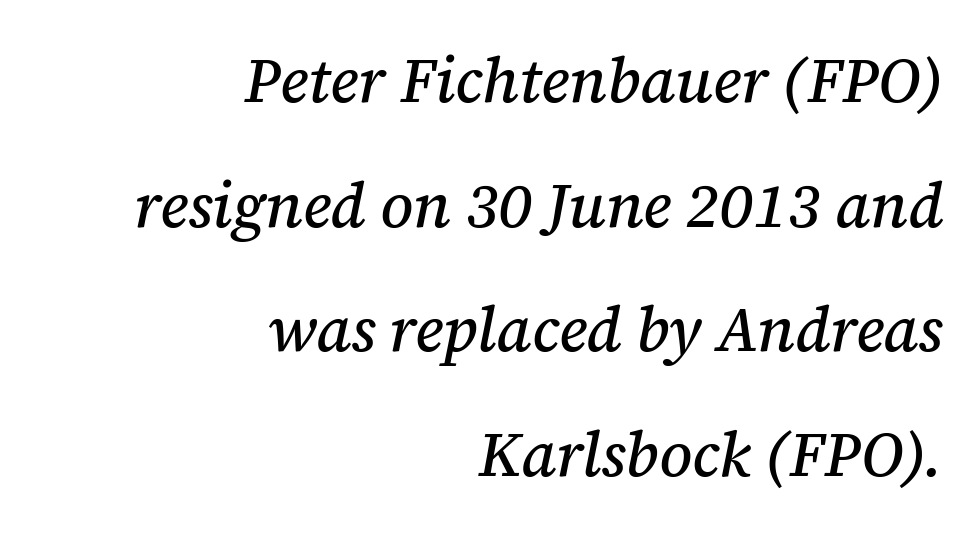
Q: Is the text italic (slanted)? A: Yes, it leans right by about 12 degrees.
Q: Is the typeface a serif or a sans-serif typeface? A: Serif.
Q: Is the text underlined? A: No.
Q: How is the paragraph aligned? A: Right-aligned.
Q: Is the spacing between letters normal or unusually wide? A: Normal.
Q: Is the spacing between lines tight, normal or loose? A: Loose.
Q: Width (condensed, normal, or wide)? A: Normal.
Q: Stroke contrast? A: Medium.
Q: x-height? A: Medium.
Q: Monospaced? A: No.
